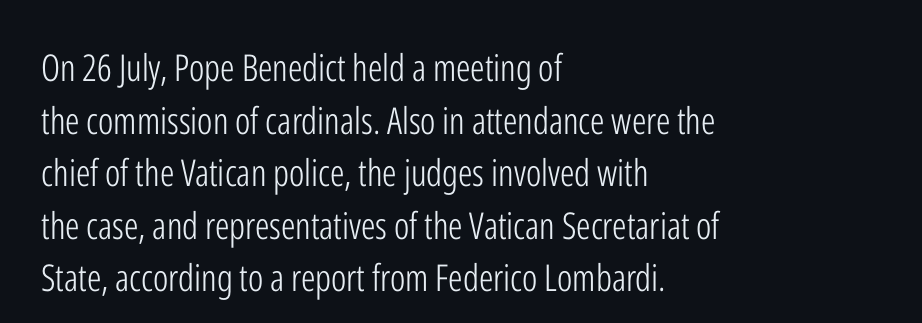
{"serif": "no", "italic": "no", "bold": "no", "weight": "light", "width": "condensed", "stroke_contrast": "low", "x_height": "medium", "monospaced": "no", "underline": "no", "align": "left", "line_spacing": "normal", "line_spacing_ratio": 1.42, "letter_spacing": "normal", "letter_spacing_em": 0.0, "glyph_px": 37}
